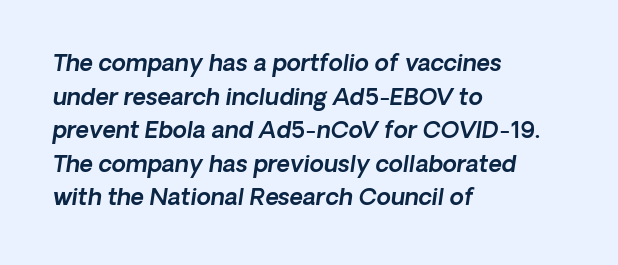
{"italic": "yes", "lean": "right", "slant_degrees": 8, "underline": "no", "align": "left", "line_spacing": "normal", "line_spacing_ratio": 1.46, "letter_spacing": "normal", "letter_spacing_em": 0.0, "glyph_px": 23}
